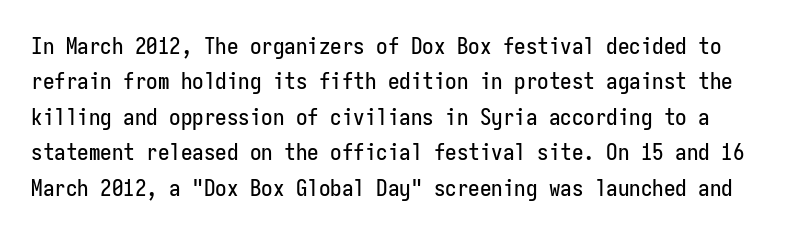
The image shows 23 px text type, upright; set normal line spacing (1.54x), normal letter spacing, not underlined.
